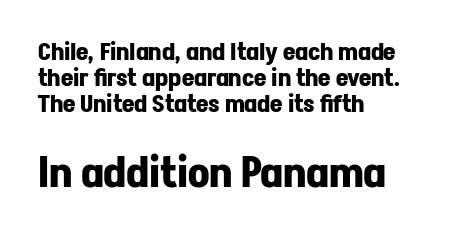
The image shows 42 px bold sans-serif type, upright; set left-aligned, tight line spacing (1.08x), normal letter spacing, not underlined; the second (bottom) block is 1.75x larger; low stroke contrast and a medium x-height.
